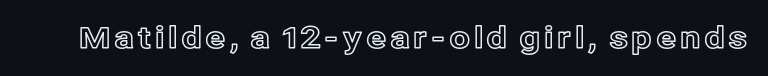
Q: Is the text italic (slanted)? A: No, it is upright.
Q: Is the text underlined? A: No.
Q: Width (condensed, normal, or wide)? A: Normal.
Q: x-height? A: Medium.
Q: Monospaced? A: No.
